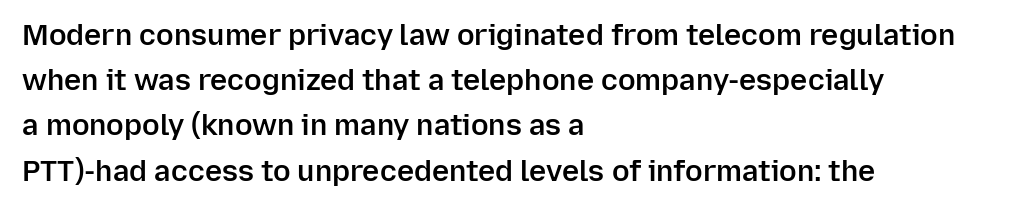
Does the leading feel generous? No, just average. How heavy is the stroke? Medium-heavy — a semibold, shy of bold. You could not count columns in this text — the font is proportionally spaced. Is the letter spacing exaggerated? No — it looks like the ordinary default.
